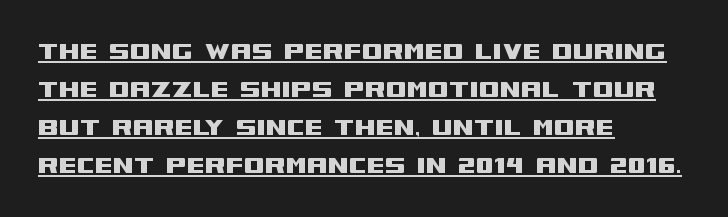
The image shows 30 px wide sans-serif type, upright; set left-aligned, normal line spacing (1.27x), normal letter spacing, underlined; medium stroke contrast and a large x-height.
